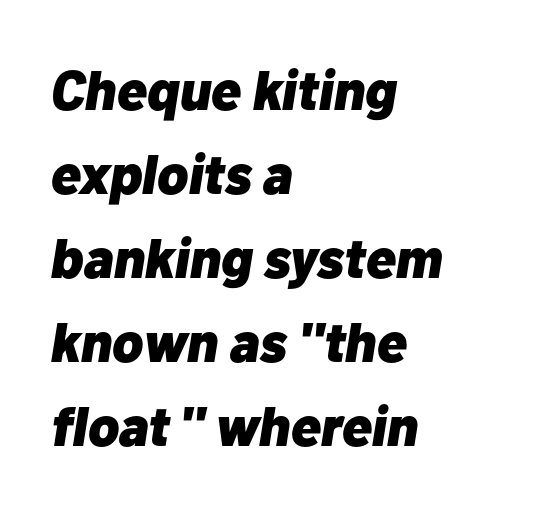
What weight is shown? A full bold with thick strokes. Italic: yes, the glyphs are oblique. A classic flush-left, rag-right setting is used for this passage. Students, note that the glyphs here touch the page at normal intervals. The baseline area is clear.
